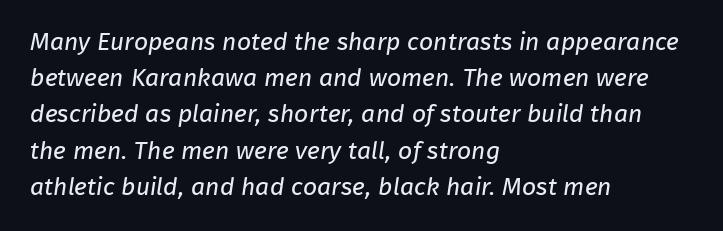
The image shows 25 px text type; set left-aligned, normal line spacing (1.45x), normal letter spacing, not underlined.
